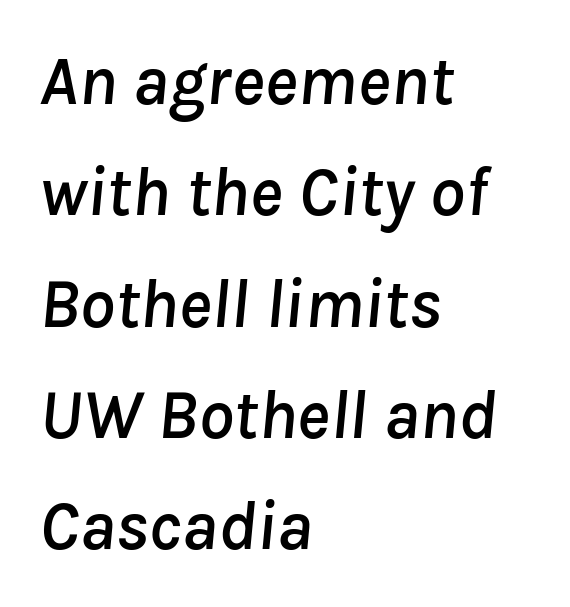
{"italic": "yes", "lean": "right", "slant_degrees": 8, "width": "normal", "stroke_contrast": "low", "x_height": "medium", "monospaced": "no", "underline": "no", "align": "left", "line_spacing": "normal", "line_spacing_ratio": 1.59, "letter_spacing": "normal", "letter_spacing_em": 0.0, "glyph_px": 70}
